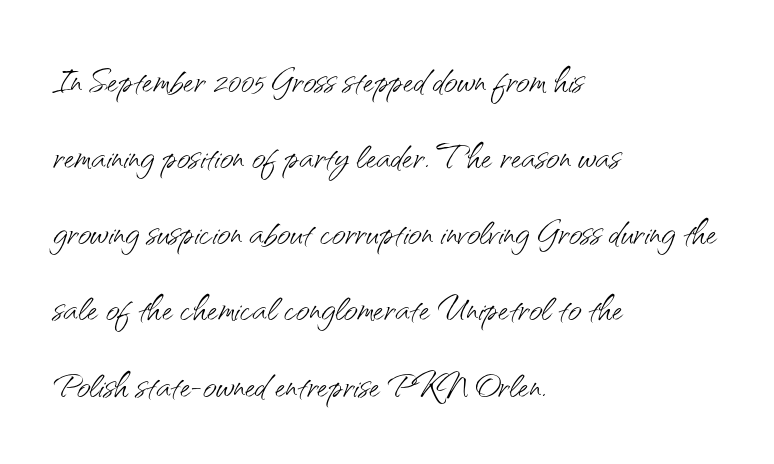
The foot of each line stays bare and open. Observe the absence of serifs on each vertical stroke in this sample. Summary of vertical rhythm: regular, with standard interline spacing. Which margin do the lines hug? The left one — the right edge is uneven. Note the varied advance widths — an 'i' is clearly narrower than an 'm'.
